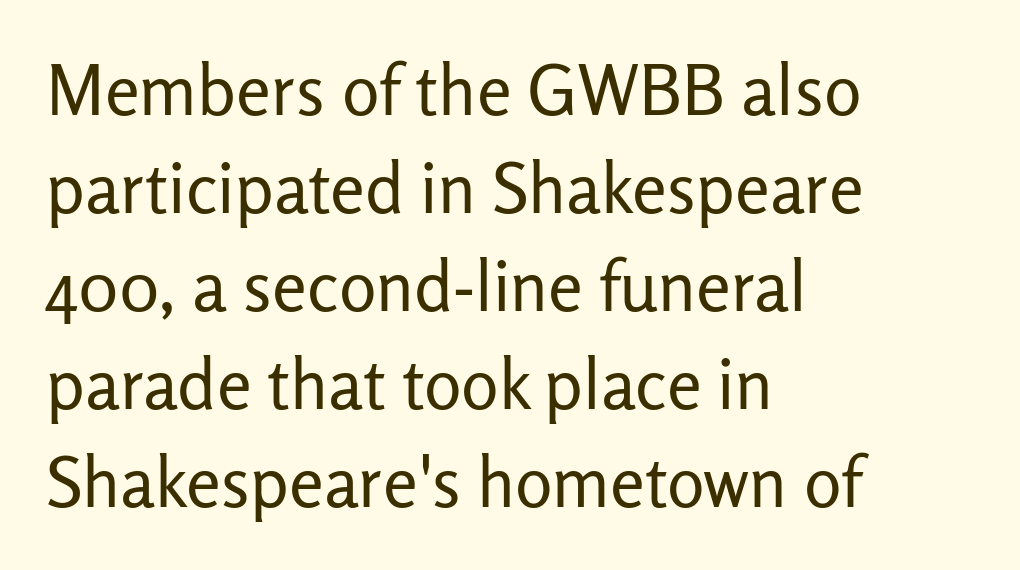
Q: Is the text bold? A: No.
Q: Is the text italic (slanted)? A: No, it is upright.
Q: Is the typeface a serif or a sans-serif typeface? A: Sans-serif.
Q: Is the text underlined? A: No.
Q: How is the paragraph aligned? A: Left-aligned.
Q: Is the spacing between letters normal or unusually wide? A: Normal.
Q: Is the spacing between lines tight, normal or loose? A: Normal.
Q: Width (condensed, normal, or wide)? A: Normal.
Q: Stroke contrast? A: Low.
Q: x-height? A: Medium.
Q: Monospaced? A: No.
